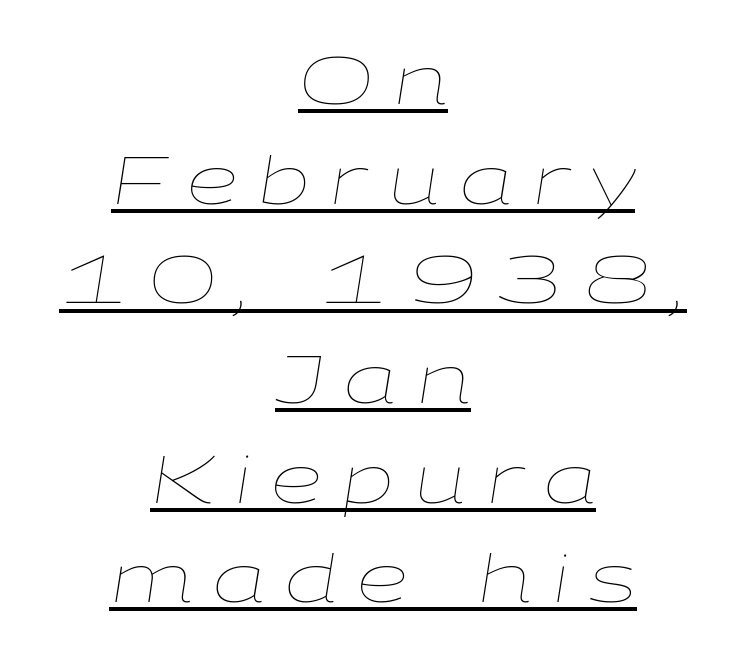
The image shows 66 px thin, wide type, italic (leaning right); set centered, normal line spacing (1.51x), unusually wide letter spacing (+0.3 em), underlined; low stroke contrast and a medium x-height.
